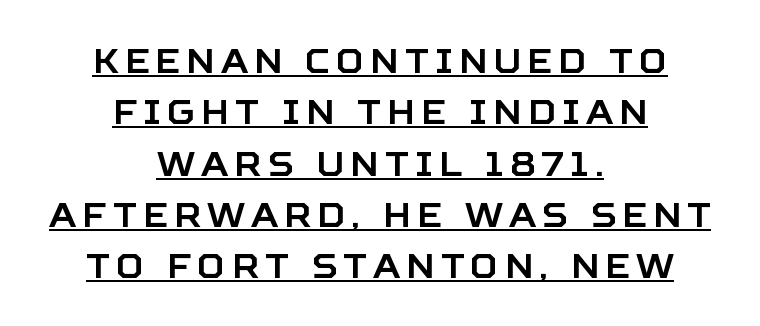
The image shows 34 px sans-serif type, upright; set centered, normal line spacing (1.51x), underlined; low stroke contrast and a large x-height.
